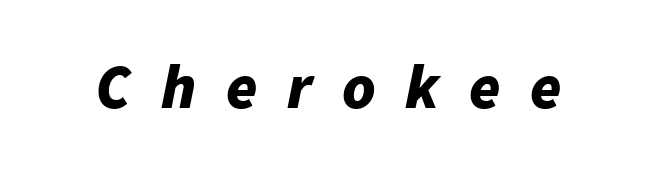
Q: Is the text bold? A: Yes.
Q: Is the text italic (slanted)? A: Yes, it leans right by about 11 degrees.
Q: Is the text underlined? A: No.
Q: Is the spacing between letters normal or unusually wide? A: Unusually wide.
Q: Width (condensed, normal, or wide)? A: Normal.
Q: Stroke contrast? A: Low.
Q: x-height? A: Medium.
Q: Monospaced? A: No.
